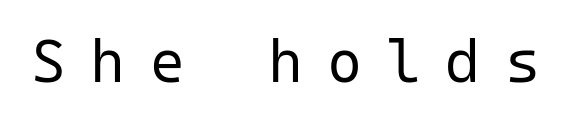
Type without underlining. Is this a fixed-width face? Yes — each glyph sits in an identical cell. Stems and bowls with no extra thickness — not bold. Tall strokes in this sample are plumb rather than angled. Display-style spreading of the glyphs; the letterfit is very open.
